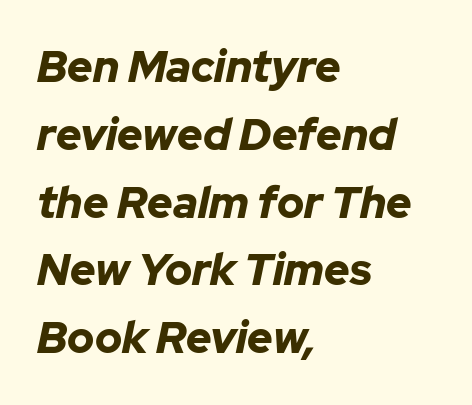
Q: Is the text bold? A: Yes.
Q: Is the text italic (slanted)? A: Yes, it leans right by about 12 degrees.
Q: Is the text underlined? A: No.
Q: How is the paragraph aligned? A: Left-aligned.
Q: Is the spacing between letters normal or unusually wide? A: Normal.
Q: Is the spacing between lines tight, normal or loose? A: Normal.
Q: Width (condensed, normal, or wide)? A: Normal.
Q: Stroke contrast? A: Low.
Q: x-height? A: Medium.
Q: Monospaced? A: No.
